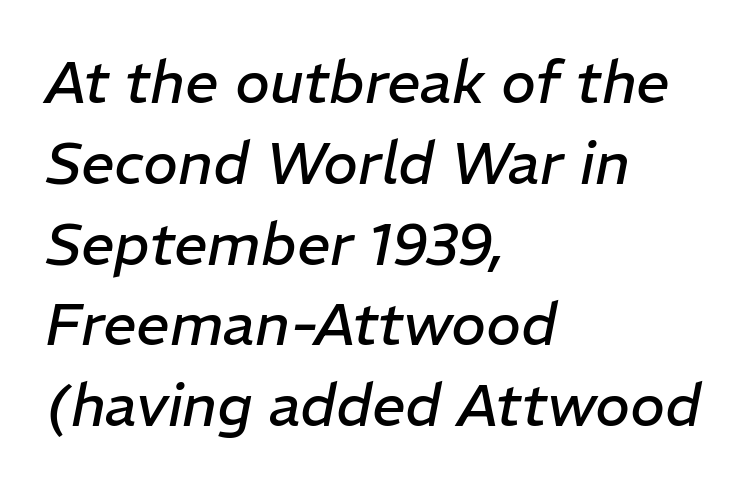
Q: Is the text bold? A: No.
Q: Is the text italic (slanted)? A: Yes, it leans right by about 11 degrees.
Q: Is the text underlined? A: No.
Q: How is the paragraph aligned? A: Left-aligned.
Q: Is the spacing between letters normal or unusually wide? A: Normal.
Q: Is the spacing between lines tight, normal or loose? A: Normal.
Q: Width (condensed, normal, or wide)? A: Normal.
Q: Stroke contrast? A: Low.
Q: x-height? A: Medium.
Q: Monospaced? A: No.
